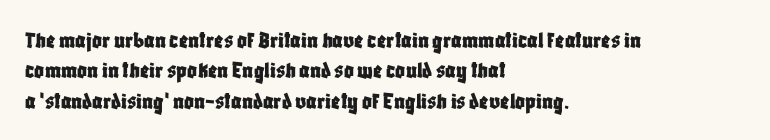
Q: Is the text italic (slanted)? A: No, it is upright.
Q: Is the text underlined? A: No.
Q: How is the paragraph aligned? A: Left-aligned.
Q: Is the spacing between letters normal or unusually wide? A: Normal.
Q: Is the spacing between lines tight, normal or loose? A: Normal.
